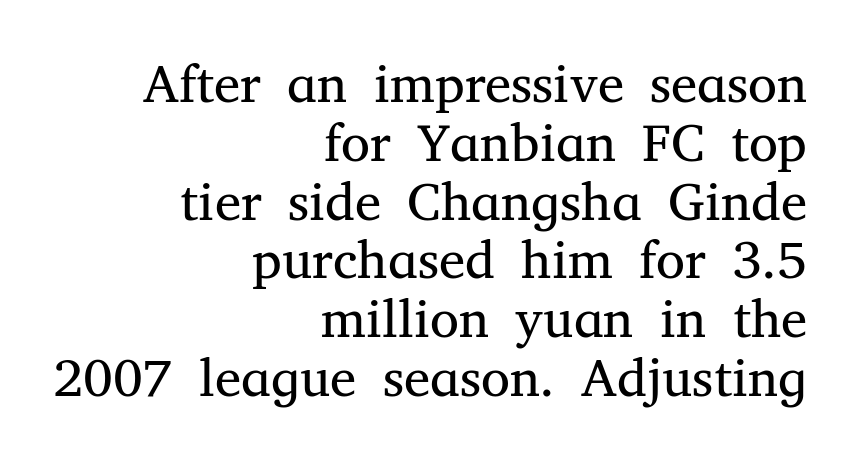
{"serif": "yes", "italic": "no", "bold": "no", "weight": "regular", "width": "normal", "stroke_contrast": "medium", "x_height": "medium", "monospaced": "no", "underline": "no", "align": "right", "line_spacing": "tight", "line_spacing_ratio": 1.11, "letter_spacing": "normal", "letter_spacing_em": 0.0, "glyph_px": 53}
